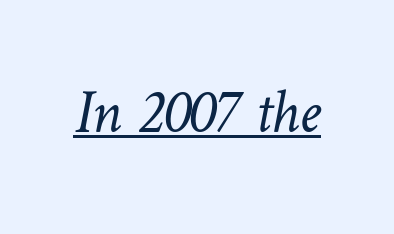
{"bold": "no", "weight": "light", "width": "normal", "stroke_contrast": "low", "x_height": "medium", "monospaced": "no", "underline": "yes", "letter_spacing": "normal", "letter_spacing_em": 0.0, "glyph_px": 63}
